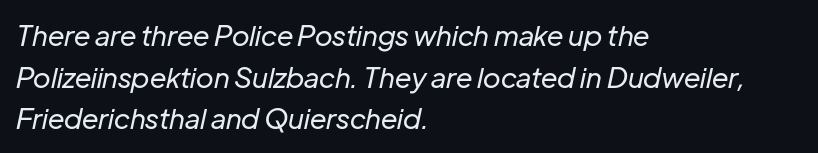
Q: Is the text bold? A: No.
Q: Is the text italic (slanted)? A: Yes, it leans right by about 12 degrees.
Q: Is the text underlined? A: No.
Q: How is the paragraph aligned? A: Left-aligned.
Q: Is the spacing between letters normal or unusually wide? A: Normal.
Q: Is the spacing between lines tight, normal or loose? A: Normal.
Q: Width (condensed, normal, or wide)? A: Normal.
Q: Stroke contrast? A: Low.
Q: x-height? A: Medium.
Q: Monospaced? A: No.
